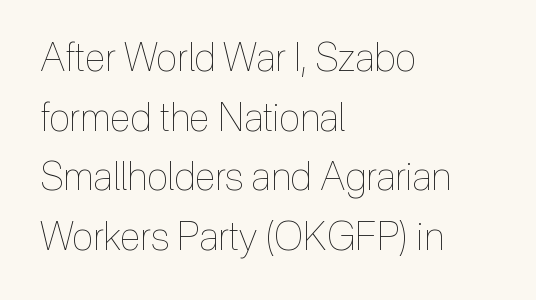
The image shows 39 px thin, condensed type, upright; set left-aligned, normal line spacing (1.53x), normal letter spacing, not underlined; a medium x-height.
